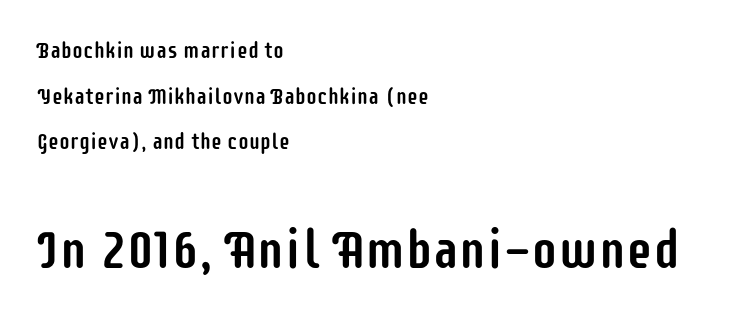
{"serif": "no", "italic": "no", "width": "condensed", "stroke_contrast": "low", "x_height": "large", "monospaced": "no", "underline": "no", "align": "left", "line_spacing": "loose", "line_spacing_ratio": 2.07, "letter_spacing": "normal", "letter_spacing_em": 0.0, "larger_block": "second", "size_ratio": 2.45, "glyph_px": 54}
